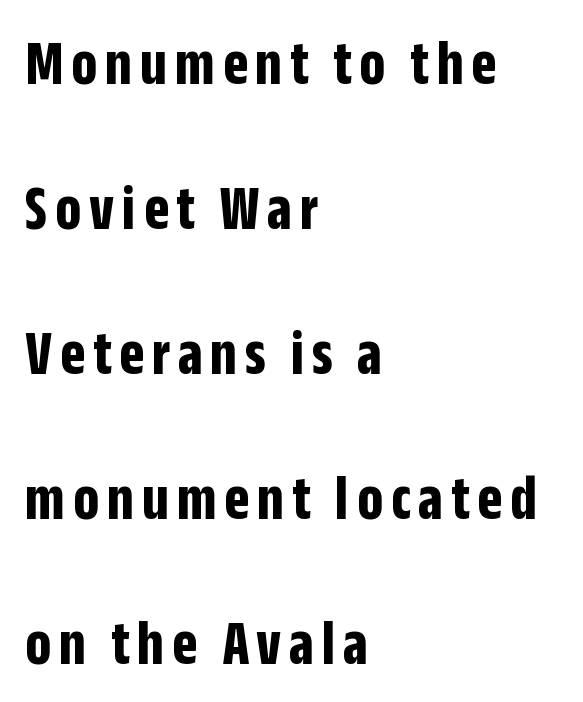
{"serif": "no", "italic": "no", "bold": "yes", "weight": "bold", "width": "condensed", "stroke_contrast": "low", "x_height": "large", "monospaced": "no", "underline": "no", "align": "left", "line_spacing": "loose", "line_spacing_ratio": 2.23, "glyph_px": 65}
